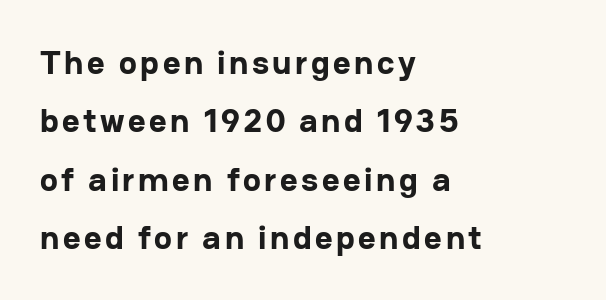
Q: Is the text bold? A: Yes.
Q: Is the text italic (slanted)? A: No, it is upright.
Q: Is the typeface a serif or a sans-serif typeface? A: Sans-serif.
Q: Is the text underlined? A: No.
Q: How is the paragraph aligned? A: Left-aligned.
Q: Width (condensed, normal, or wide)? A: Normal.
Q: Stroke contrast? A: Low.
Q: x-height? A: Medium.
Q: Monospaced? A: No.
